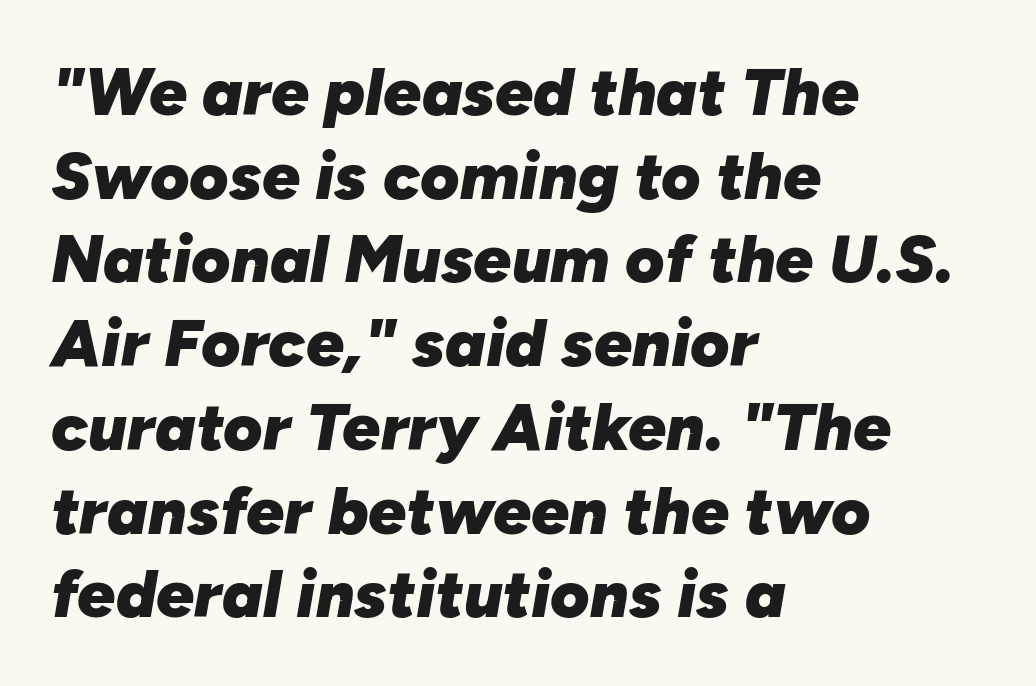
Q: Is the text bold? A: Yes.
Q: Is the text italic (slanted)? A: Yes, it leans right by about 10 degrees.
Q: Is the text underlined? A: No.
Q: How is the paragraph aligned? A: Left-aligned.
Q: Is the spacing between letters normal or unusually wide? A: Normal.
Q: Is the spacing between lines tight, normal or loose? A: Normal.
Q: Width (condensed, normal, or wide)? A: Normal.
Q: Stroke contrast? A: Low.
Q: x-height? A: Medium.
Q: Monospaced? A: No.
